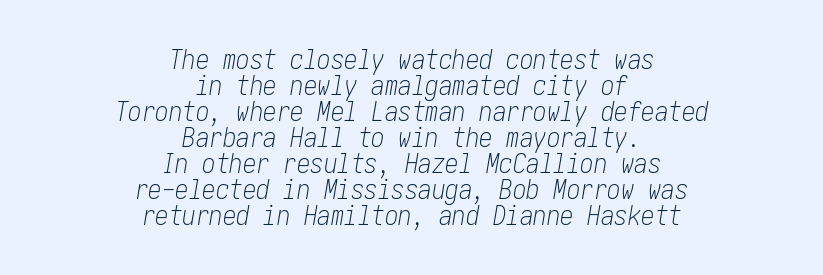
Q: Is the text bold? A: No.
Q: Is the text italic (slanted)? A: Yes, it leans right by about 10 degrees.
Q: Is the text underlined? A: No.
Q: How is the paragraph aligned? A: Centered.
Q: Is the spacing between letters normal or unusually wide? A: Normal.
Q: Is the spacing between lines tight, normal or loose? A: Tight.
